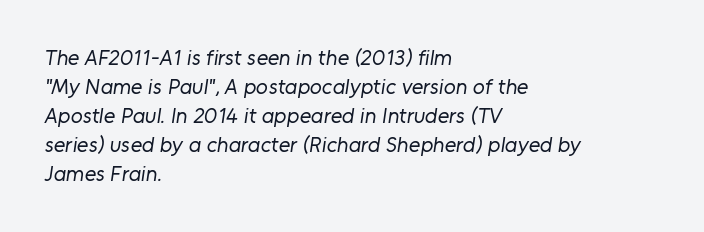
Q: Is the text bold? A: No.
Q: Is the text underlined? A: No.
Q: How is the paragraph aligned? A: Left-aligned.
Q: Is the spacing between letters normal or unusually wide? A: Normal.
Q: Is the spacing between lines tight, normal or loose? A: Normal.
